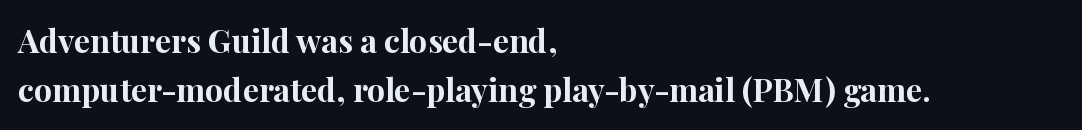
The image shows 32 px bold serif type, upright; set left-aligned, normal line spacing (1.54x), normal letter spacing, not underlined; high stroke contrast and a medium x-height.
